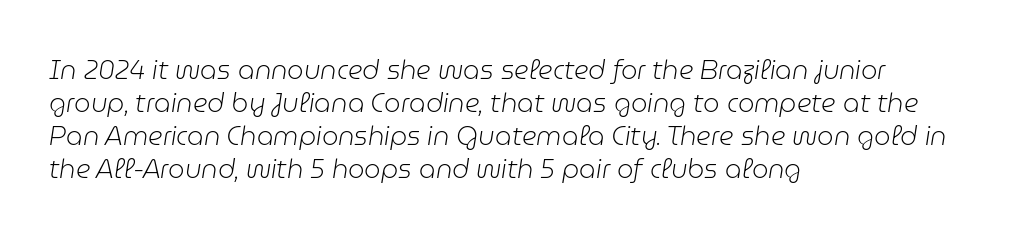
{"italic": "yes", "lean": "right", "slant_degrees": 9, "bold": "no", "underline": "no", "align": "left", "line_spacing": "normal", "line_spacing_ratio": 1.27, "letter_spacing": "normal", "letter_spacing_em": 0.0, "glyph_px": 26}
